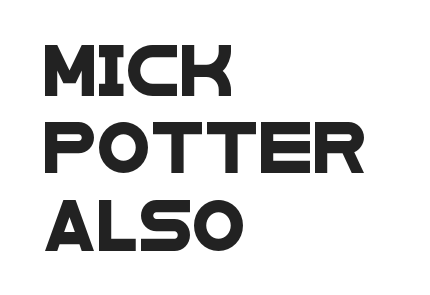
The gap between lines stays unmarked. The lines in this sample share a left origin and differ only in where they stop. Each new line begins a customary step beneath the previous one. Regarding serifs, this sample does without them. The type is set solid horizontally, with unmodified tracking. You could not count columns in this text — the font is proportionally spaced.
